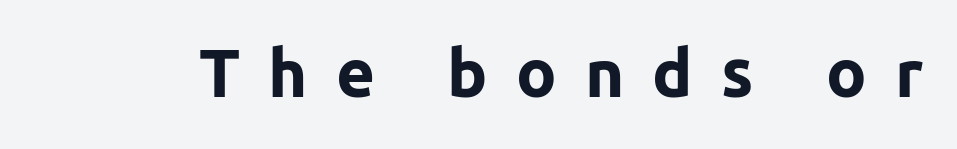
Q: Is the text bold? A: Yes.
Q: Is the text italic (slanted)? A: No, it is upright.
Q: Is the typeface a serif or a sans-serif typeface? A: Sans-serif.
Q: Is the text underlined? A: No.
Q: Is the spacing between letters normal or unusually wide? A: Unusually wide.
Q: Width (condensed, normal, or wide)? A: Normal.
Q: Stroke contrast? A: Low.
Q: x-height? A: Medium.
Q: Monospaced? A: No.
